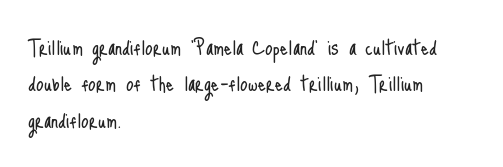
{"italic": "no", "bold": "no", "underline": "no", "align": "left", "line_spacing": "normal", "line_spacing_ratio": 1.46, "letter_spacing": "normal", "letter_spacing_em": 0.0, "glyph_px": 25}
